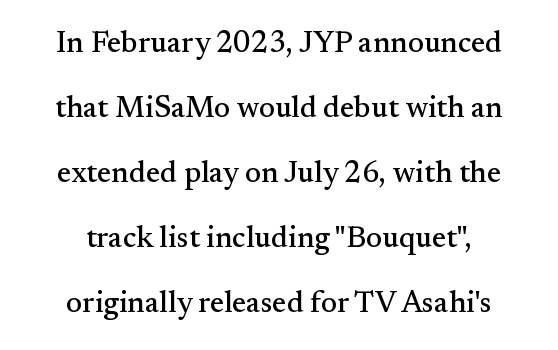
{"serif": "yes", "italic": "no", "width": "normal", "stroke_contrast": "medium", "x_height": "small", "monospaced": "no", "underline": "no", "line_spacing": "loose", "line_spacing_ratio": 2.17, "letter_spacing": "normal", "letter_spacing_em": 0.0, "glyph_px": 30}
